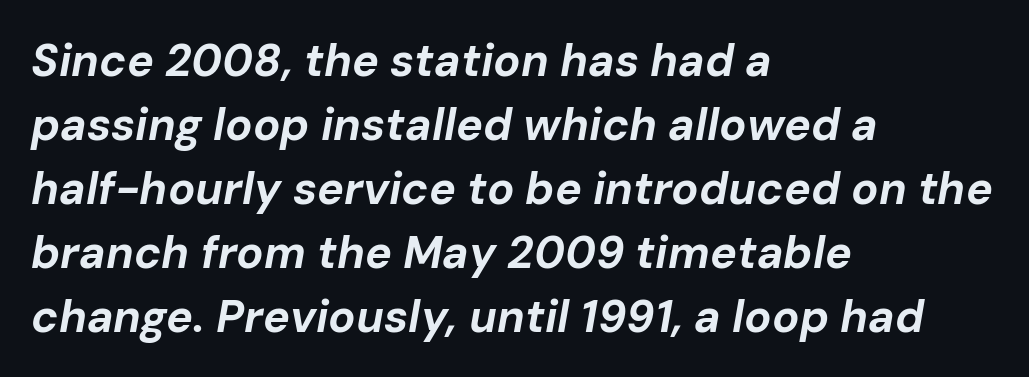
{"italic": "yes", "lean": "right", "slant_degrees": 10, "bold": "yes", "weight": "bold", "width": "normal", "stroke_contrast": "low", "x_height": "medium", "monospaced": "no", "underline": "no", "align": "left", "line_spacing": "normal", "line_spacing_ratio": 1.42, "letter_spacing": "normal", "letter_spacing_em": 0.0, "glyph_px": 45}
